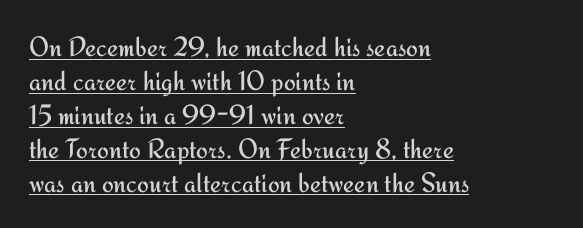
Q: Is the text bold? A: No.
Q: Is the text italic (slanted)? A: No, it is upright.
Q: Is the typeface a serif or a sans-serif typeface? A: Sans-serif.
Q: Is the text underlined? A: Yes.
Q: How is the paragraph aligned? A: Left-aligned.
Q: Is the spacing between letters normal or unusually wide? A: Normal.
Q: Width (condensed, normal, or wide)? A: Normal.
Q: Stroke contrast? A: Medium.
Q: x-height? A: Small.
Q: Monospaced? A: No.
